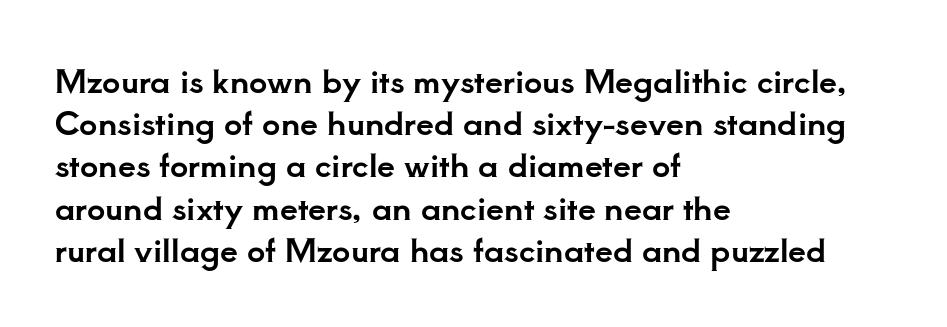
The image shows 32 px serif type, upright; set left-aligned, normal line spacing (1.32x), normal letter spacing, not underlined; low stroke contrast and a small x-height.
